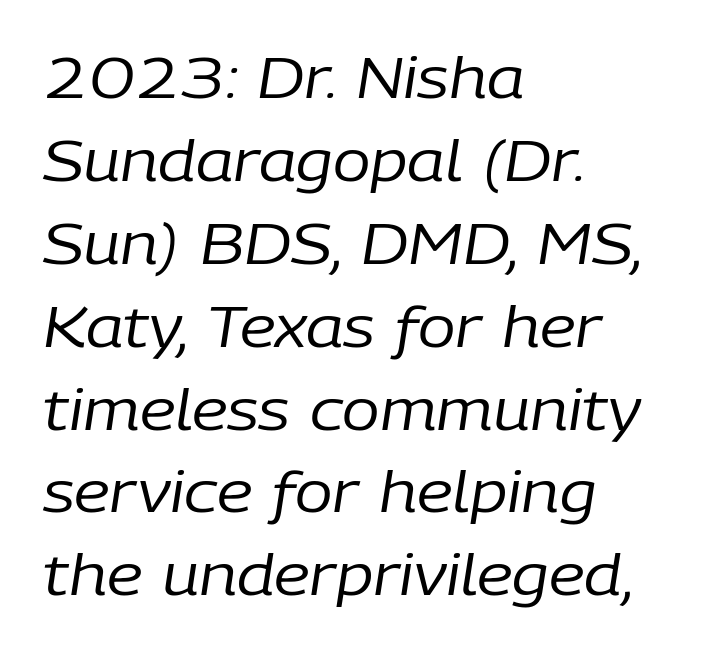
Q: Is the text bold? A: No.
Q: Is the text italic (slanted)? A: Yes, it leans right by about 9 degrees.
Q: Is the text underlined? A: No.
Q: How is the paragraph aligned? A: Left-aligned.
Q: Is the spacing between letters normal or unusually wide? A: Normal.
Q: Is the spacing between lines tight, normal or loose? A: Normal.
Q: Width (condensed, normal, or wide)? A: Normal.
Q: Stroke contrast? A: Low.
Q: x-height? A: Medium.
Q: Monospaced? A: No.
